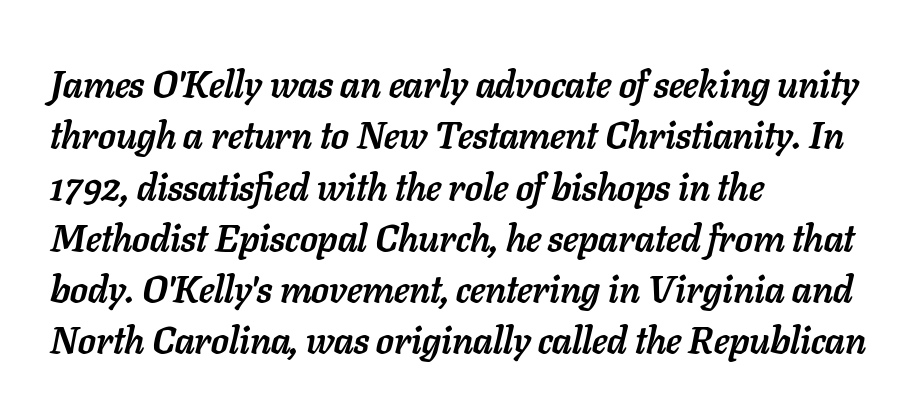
{"italic": "yes", "lean": "right", "slant_degrees": 11, "bold": "yes", "weight": "semibold", "width": "normal", "stroke_contrast": "low", "x_height": "medium", "monospaced": "no", "underline": "no", "align": "left", "line_spacing": "normal", "line_spacing_ratio": 1.35, "letter_spacing": "normal", "letter_spacing_em": 0.0, "glyph_px": 38}
